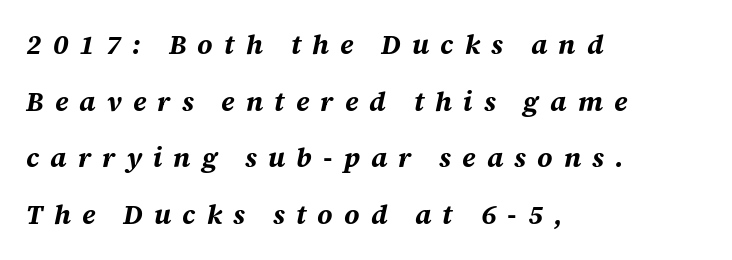
{"italic": "yes", "lean": "right", "slant_degrees": 12, "bold": "yes", "underline": "no", "align": "left", "line_spacing": "loose", "line_spacing_ratio": 2.1, "letter_spacing": "wide", "letter_spacing_em": 0.41, "glyph_px": 27}
